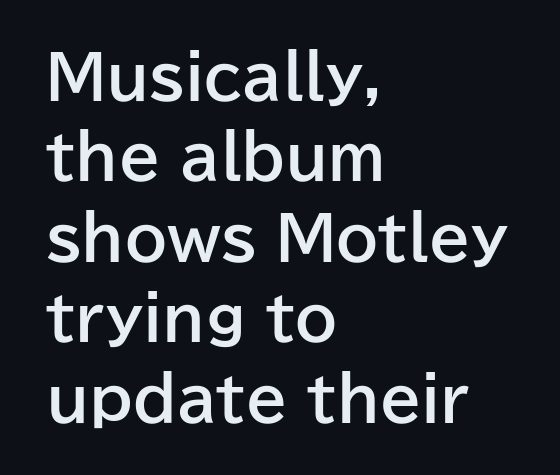
Q: Is the text bold? A: Yes.
Q: Is the text italic (slanted)? A: No, it is upright.
Q: Is the typeface a serif or a sans-serif typeface? A: Sans-serif.
Q: Is the text underlined? A: No.
Q: How is the paragraph aligned? A: Left-aligned.
Q: Is the spacing between letters normal or unusually wide? A: Normal.
Q: Is the spacing between lines tight, normal or loose? A: Normal.
Q: Width (condensed, normal, or wide)? A: Normal.
Q: Stroke contrast? A: Low.
Q: x-height? A: Medium.
Q: Monospaced? A: No.
